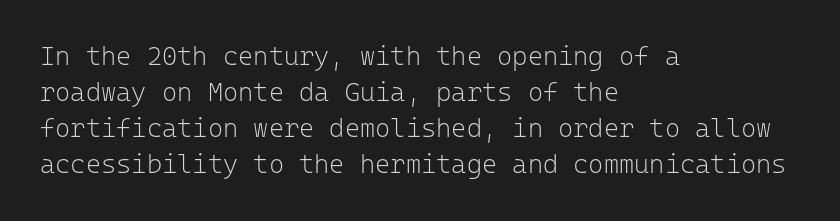
{"italic": "no", "bold": "no", "underline": "no", "align": "left", "line_spacing": "normal", "line_spacing_ratio": 1.39, "letter_spacing": "normal", "letter_spacing_em": 0.0, "glyph_px": 26}
